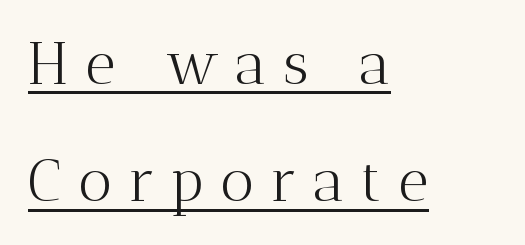
Q: Is the text bold? A: No.
Q: Is the text italic (slanted)? A: No, it is upright.
Q: Is the typeface a serif or a sans-serif typeface? A: Serif.
Q: Is the text underlined? A: Yes.
Q: How is the paragraph aligned? A: Left-aligned.
Q: Is the spacing between letters normal or unusually wide? A: Unusually wide.
Q: Is the spacing between lines tight, normal or loose? A: Loose.
Q: Width (condensed, normal, or wide)? A: Normal.
Q: Stroke contrast? A: Medium.
Q: x-height? A: Medium.
Q: Monospaced? A: No.
